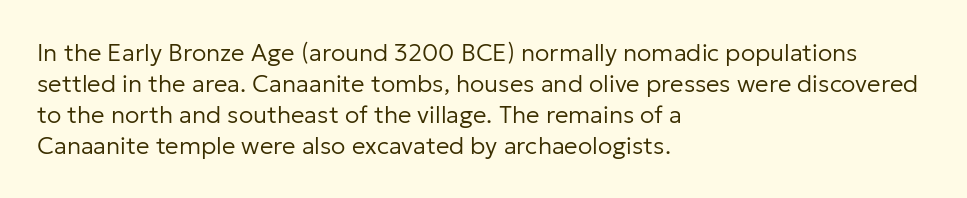
The image shows 24 px text type, upright; set left-aligned, normal line spacing (1.29x), normal letter spacing, not underlined.
